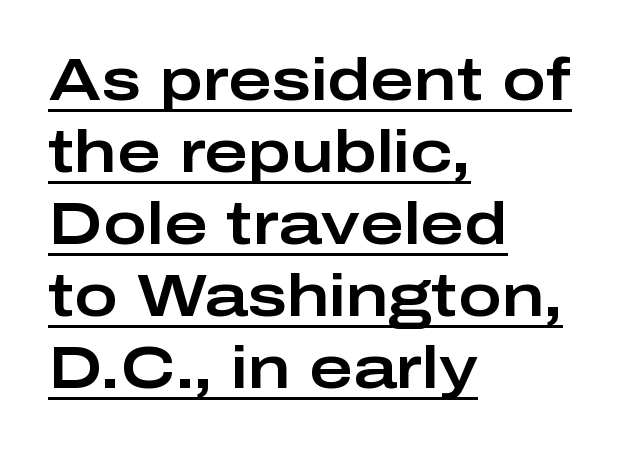
Unlike italic type, these characters show no tilt at all. A typographer would call this underscored text. This rendering uses left alignment, leaving the right contour irregular. These lines are rendered in a variable-pitch font. The letterforms sit shoulder to shoulder at normal distance. Regarding serifs, this sample does without them.
